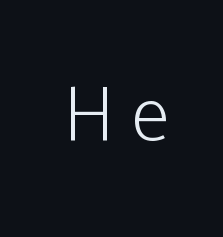
The image shows 78 px light, condensed sans-serif type, upright; set unusually wide letter spacing (+0.23 em), not underlined; low stroke contrast and a medium x-height.
